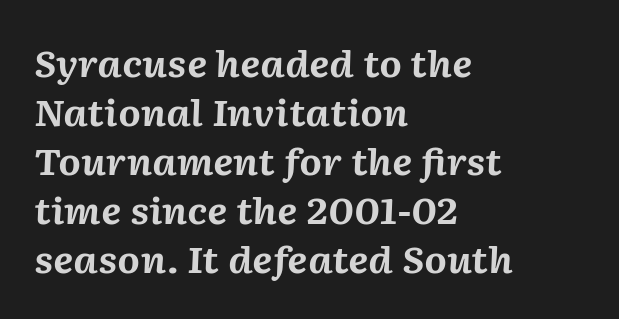
The image shows 36 px bold type, italic (leaning right); set left-aligned, normal line spacing (1.36x), normal letter spacing, not underlined; medium stroke contrast and a medium x-height.
